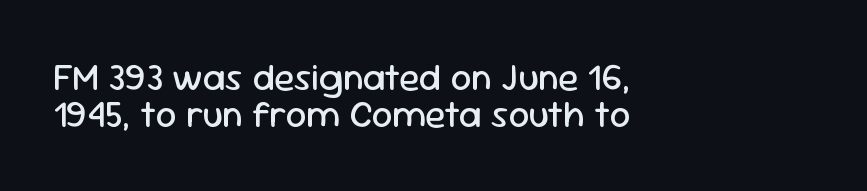
{"serif": "no", "italic": "no", "bold": "no", "weight": "regular", "width": "normal", "stroke_contrast": "low", "x_height": "medium", "monospaced": "no", "underline": "no", "align": "left", "line_spacing": "tight", "line_spacing_ratio": 1.0, "letter_spacing": "normal", "letter_spacing_em": 0.0, "glyph_px": 37}
